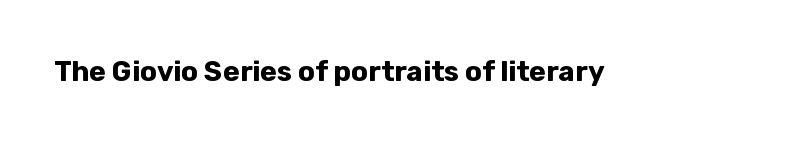
The image shows 28 px bold sans-serif type, upright; set normal letter spacing, not underlined; low stroke contrast and a medium x-height.
